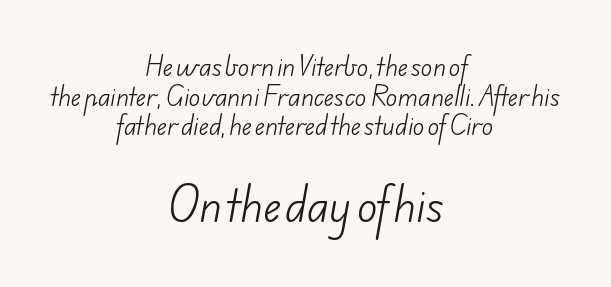
The image shows 42 px light sans-serif type; set centered, line spacing 1.23x, normal letter spacing, not underlined; the second (bottom) block is 1.75x larger; low stroke contrast and a small x-height.
